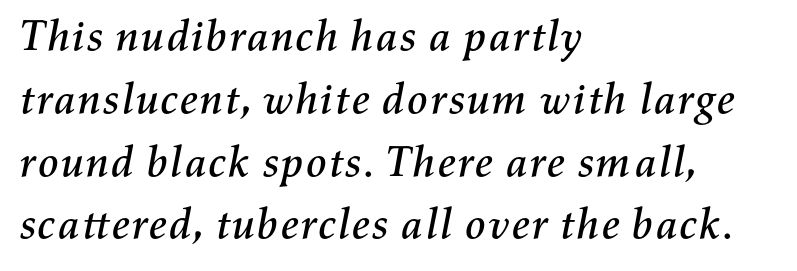
{"italic": "yes", "lean": "right", "slant_degrees": 11, "width": "normal", "stroke_contrast": "medium", "x_height": "medium", "monospaced": "no", "underline": "no", "align": "left", "line_spacing": "normal", "line_spacing_ratio": 1.46, "letter_spacing": "normal", "letter_spacing_em": 0.0, "glyph_px": 43}
